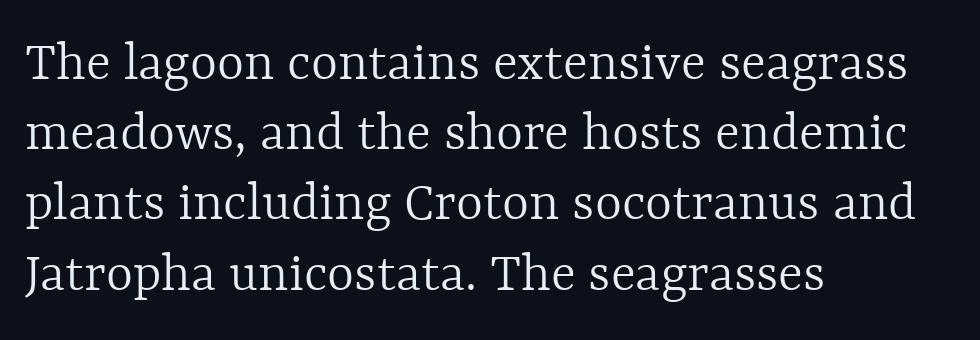
The image shows 58 px light type, upright; set left-aligned, line spacing 1.21x, normal letter spacing, not underlined; a medium x-height.
